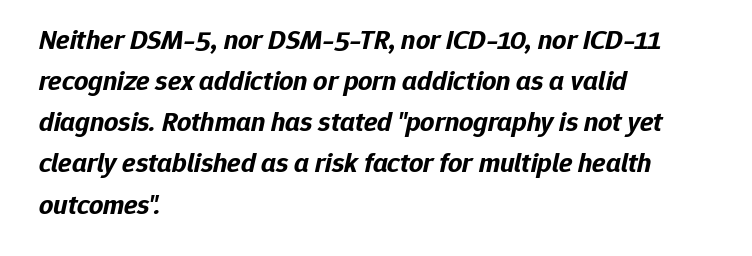
Q: Is the text bold? A: Yes.
Q: Is the text italic (slanted)? A: Yes, it leans right by about 12 degrees.
Q: Is the text underlined? A: No.
Q: How is the paragraph aligned? A: Left-aligned.
Q: Is the spacing between letters normal or unusually wide? A: Normal.
Q: Is the spacing between lines tight, normal or loose? A: Normal.
Q: Width (condensed, normal, or wide)? A: Normal.
Q: Stroke contrast? A: Low.
Q: x-height? A: Medium.
Q: Monospaced? A: No.
